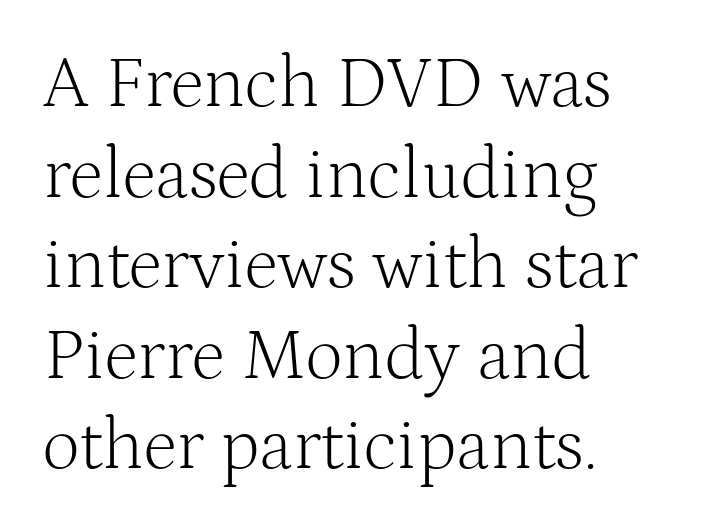
The image shows 73 px light serif type, upright; set left-aligned, line spacing 1.24x, normal letter spacing, not underlined; medium stroke contrast and a medium x-height.
